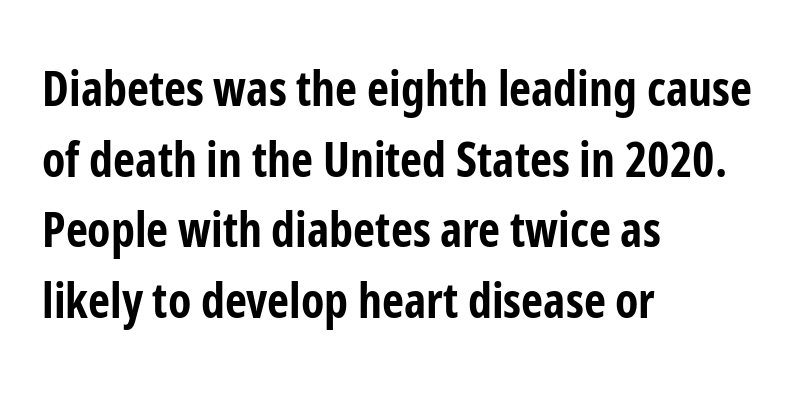
The passage is arranged the way most books set body copy — flush left. This block has exactly the height ordinary leading produces. Glance below the letters and you will spot only blank space. Look at the stroke-to-counter ratio: heavy, a bold.
